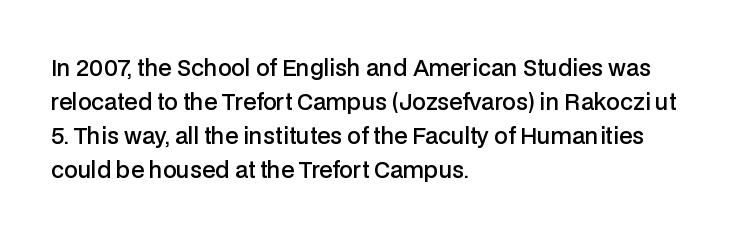
Q: Is the text bold? A: Semi-bold.
Q: Is the text italic (slanted)? A: No, it is upright.
Q: Is the text underlined? A: No.
Q: How is the paragraph aligned? A: Left-aligned.
Q: Is the spacing between letters normal or unusually wide? A: Normal.
Q: Is the spacing between lines tight, normal or loose? A: Normal.
